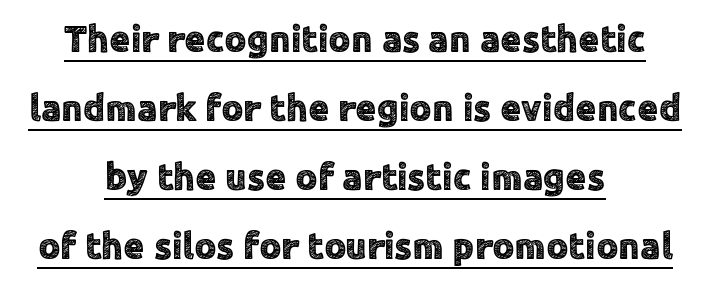
A typesetter would label this face a sans. The rendering uses the underline text-decoration. The type sits square on the baseline with zero lean. The paragraph has two soft edges and a firm central axis.
